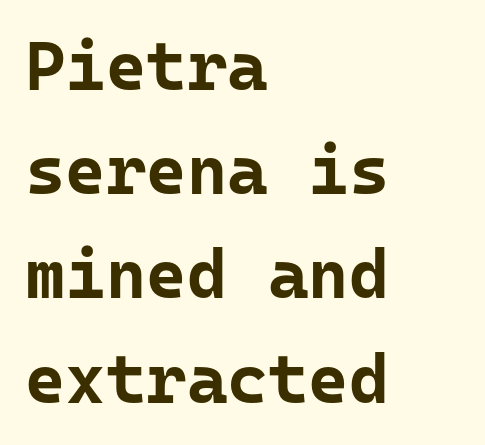
{"serif": "no", "italic": "no", "bold": "yes", "weight": "bold", "width": "normal", "stroke_contrast": "low", "x_height": "medium", "monospaced": "yes", "underline": "no", "align": "left", "line_spacing": "normal", "line_spacing_ratio": 1.51, "letter_spacing": "normal", "letter_spacing_em": 0.0, "glyph_px": 69}
